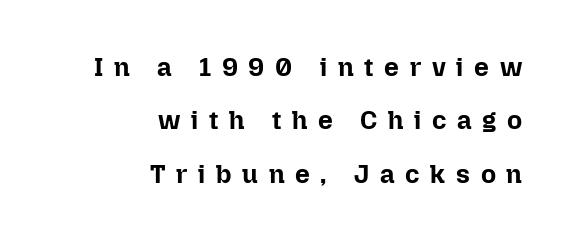
Q: Is the text bold? A: Yes.
Q: Is the text italic (slanted)? A: No, it is upright.
Q: Is the text underlined? A: No.
Q: How is the paragraph aligned? A: Right-aligned.
Q: Is the spacing between letters normal or unusually wide? A: Unusually wide.
Q: Is the spacing between lines tight, normal or loose? A: Loose.
